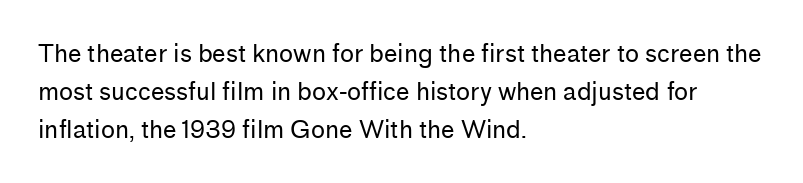
Caption: standard tracking, unaltered. How would I describe the line gaps? Plain and ordinary. Notice how the stems are strictly vertical — no italics here. The typeface has the unassuming heft of standard copy or less. The lines are quadded left.
